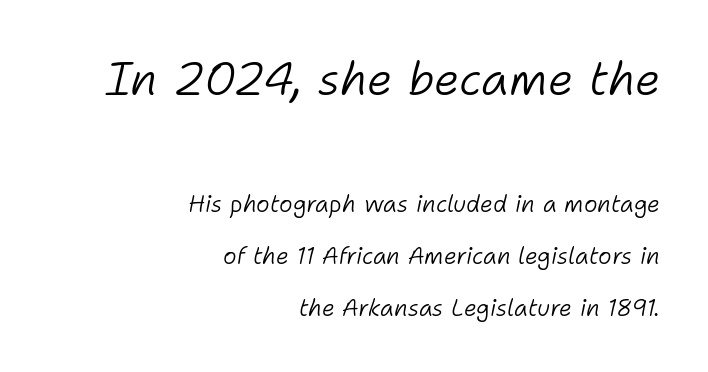
The image shows 46 px light type, italic (leaning right); set right-aligned, loose line spacing (2.25x), normal letter spacing, not underlined; the first (top) block is 2.0x larger; low stroke contrast and a medium x-height.
